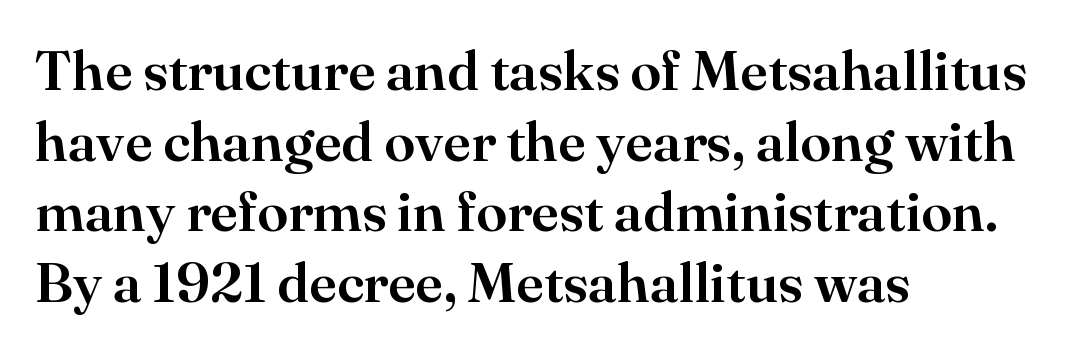
The specimen omits any rule beneath the text block's lines. Short and long lines alike share a common starting point at left. The face used here is proportionally spaced, like ordinary book or web type. Designer's note — italics off, roman on. The gaps between neighbouring characters are ordinary and unremarkable.
